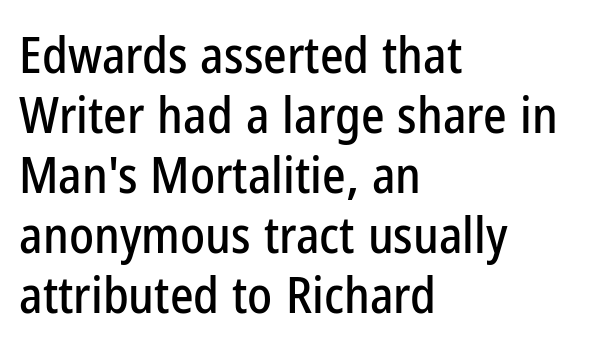
{"serif": "no", "italic": "no", "width": "condensed", "stroke_contrast": "low", "x_height": "medium", "monospaced": "no", "underline": "no", "align": "left", "line_spacing_ratio": 1.2, "letter_spacing": "normal", "letter_spacing_em": 0.0, "glyph_px": 50}
